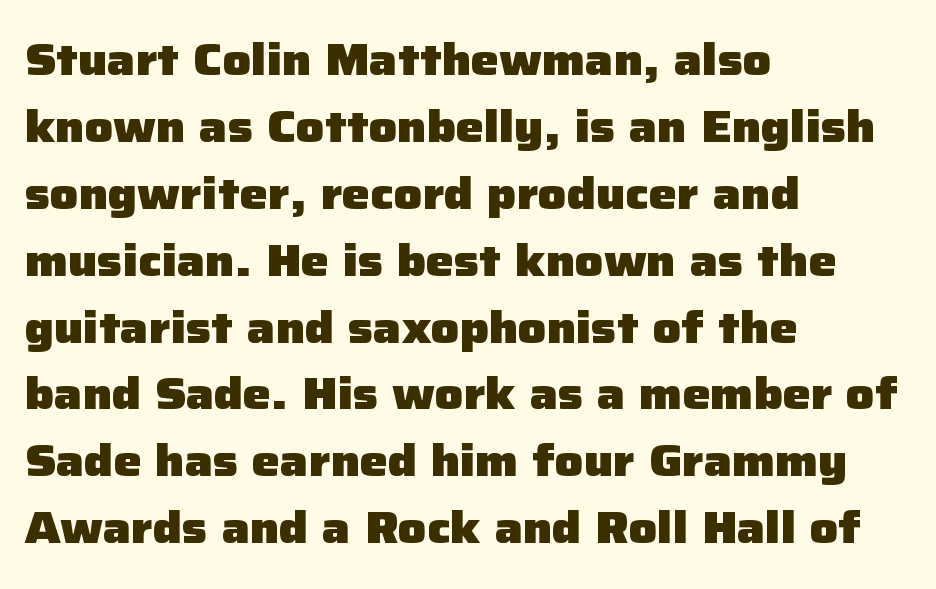
Q: Is the text bold? A: Yes.
Q: Is the text italic (slanted)? A: No, it is upright.
Q: Is the typeface a serif or a sans-serif typeface? A: Sans-serif.
Q: Is the text underlined? A: No.
Q: How is the paragraph aligned? A: Left-aligned.
Q: Is the spacing between letters normal or unusually wide? A: Normal.
Q: Is the spacing between lines tight, normal or loose? A: Normal.
Q: Width (condensed, normal, or wide)? A: Normal.
Q: Stroke contrast? A: Low.
Q: x-height? A: Medium.
Q: Monospaced? A: No.
